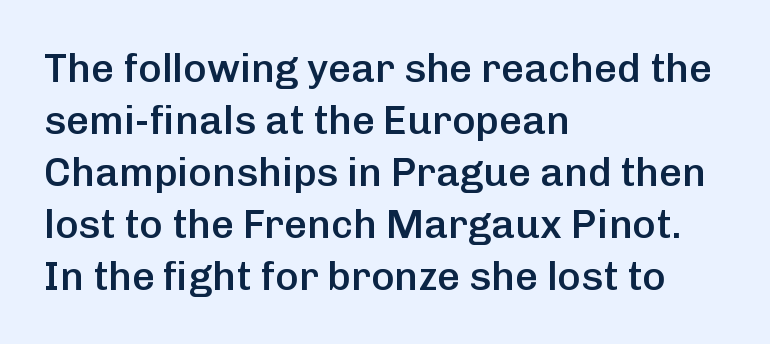
Q: Is the text bold? A: Semi-bold.
Q: Is the text italic (slanted)? A: No, it is upright.
Q: Is the typeface a serif or a sans-serif typeface? A: Sans-serif.
Q: Is the text underlined? A: No.
Q: How is the paragraph aligned? A: Left-aligned.
Q: Is the spacing between letters normal or unusually wide? A: Normal.
Q: Is the spacing between lines tight, normal or loose? A: Normal.
Q: Width (condensed, normal, or wide)? A: Normal.
Q: Stroke contrast? A: Low.
Q: x-height? A: Medium.
Q: Monospaced? A: No.
